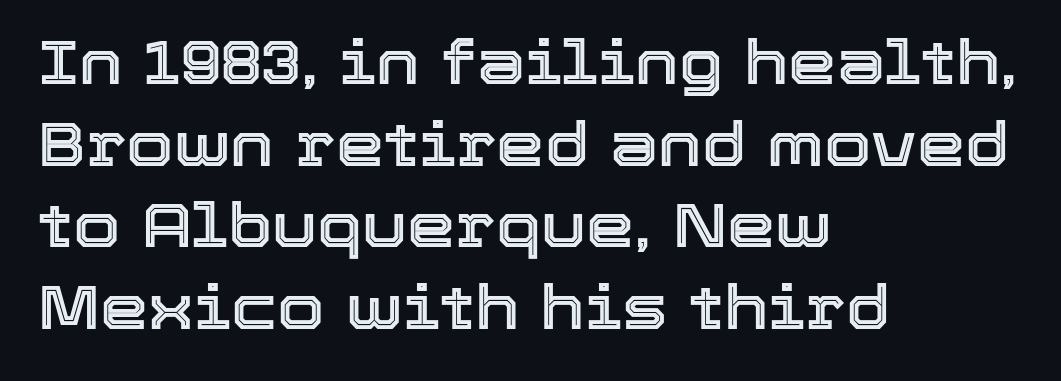
{"italic": "no", "width": "normal", "x_height": "medium", "monospaced": "no", "underline": "no", "align": "left", "line_spacing": "normal", "line_spacing_ratio": 1.34, "letter_spacing": "normal", "letter_spacing_em": 0.0, "glyph_px": 61}
